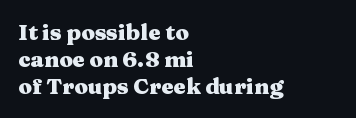
Q: Is the text bold? A: Yes.
Q: Is the text italic (slanted)? A: No, it is upright.
Q: Is the text underlined? A: No.
Q: How is the paragraph aligned? A: Left-aligned.
Q: Is the spacing between letters normal or unusually wide? A: Normal.
